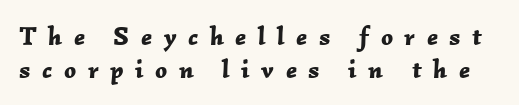
{"italic": "yes", "lean": "right", "slant_degrees": 2, "bold": "yes", "underline": "no", "line_spacing": "normal", "line_spacing_ratio": 1.26, "letter_spacing": "wide", "letter_spacing_em": 0.44, "glyph_px": 26}
